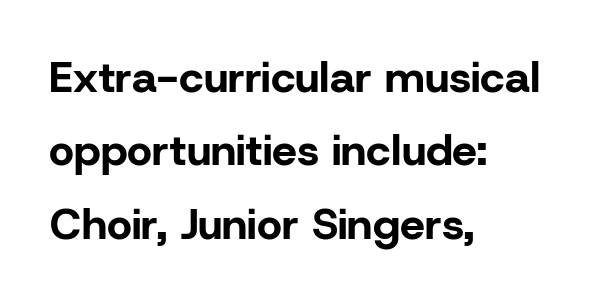
The strip under each line holds only bare page. Vertically, the passage feels balanced, rows spaced as you'd expect. You'd pick this weight for a headline — it's a proper bold. One-word summary of the alignment: left.
